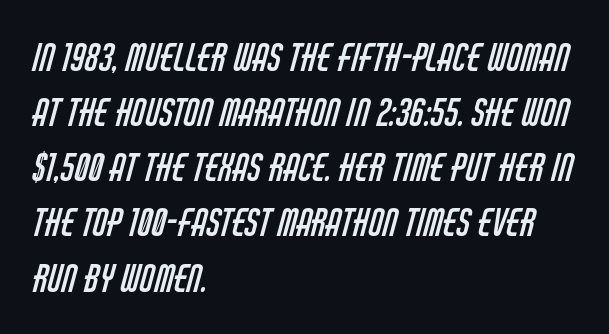
The image shows 37 px regular-weight, condensed sans-serif type; set left-aligned, normal line spacing (1.49x), normal letter spacing, not underlined; low stroke contrast and a large x-height.
